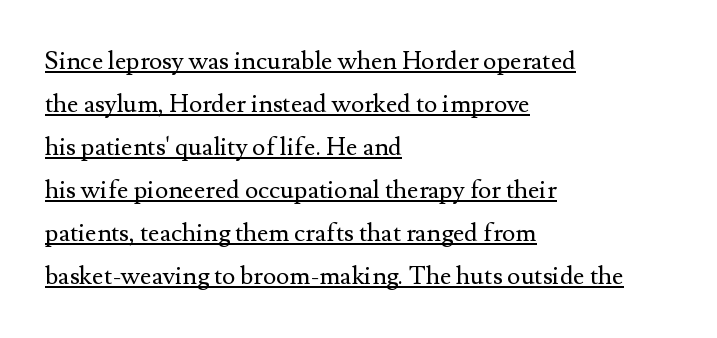
Q: Is the text bold? A: No.
Q: Is the text italic (slanted)? A: No, it is upright.
Q: Is the text underlined? A: Yes.
Q: How is the paragraph aligned? A: Left-aligned.
Q: Is the spacing between letters normal or unusually wide? A: Normal.
